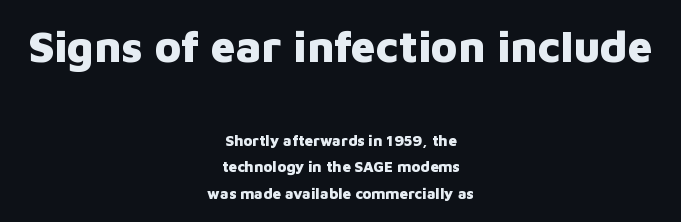
Q: Is the text bold? A: Yes.
Q: Is the text italic (slanted)? A: No, it is upright.
Q: Is the typeface a serif or a sans-serif typeface? A: Sans-serif.
Q: Is the text underlined? A: No.
Q: How is the paragraph aligned? A: Centered.
Q: Is the spacing between letters normal or unusually wide? A: Normal.
Q: Which block of text is set in a larger size, the first (top) or the second (bottom)? A: The first (top) one.
Q: Width (condensed, normal, or wide)? A: Normal.
Q: Stroke contrast? A: Low.
Q: x-height? A: Medium.
Q: Monospaced? A: No.
